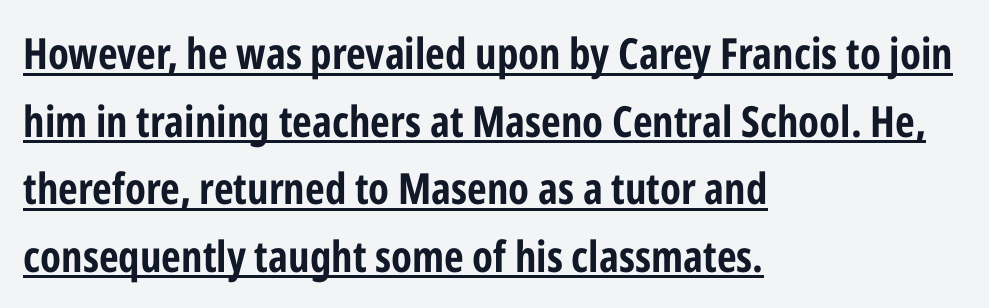
The image shows 43 px bold, condensed sans-serif type, upright; set left-aligned, normal line spacing (1.57x), normal letter spacing, underlined; low stroke contrast and a medium x-height.
